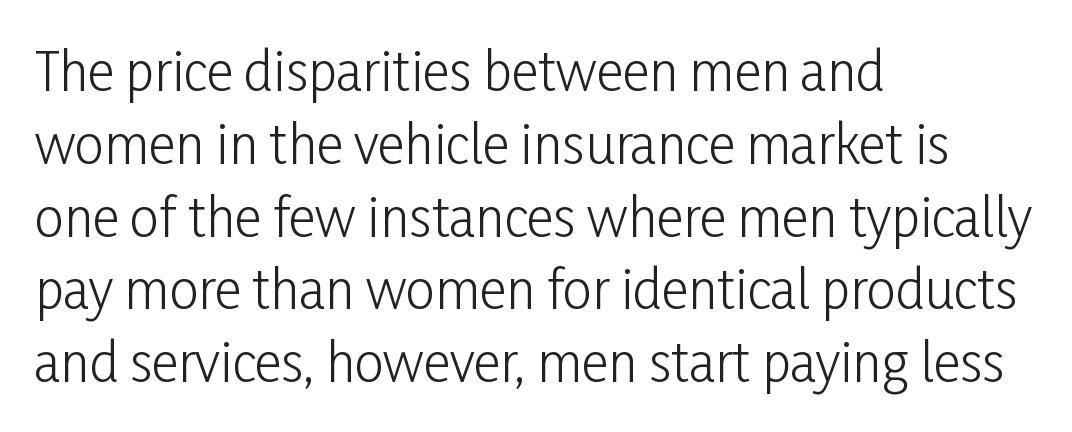
{"serif": "no", "italic": "no", "bold": "no", "weight": "light", "width": "condensed", "stroke_contrast": "low", "x_height": "medium", "monospaced": "no", "underline": "no", "align": "left", "line_spacing": "normal", "line_spacing_ratio": 1.4, "letter_spacing": "normal", "letter_spacing_em": 0.0, "glyph_px": 52}
